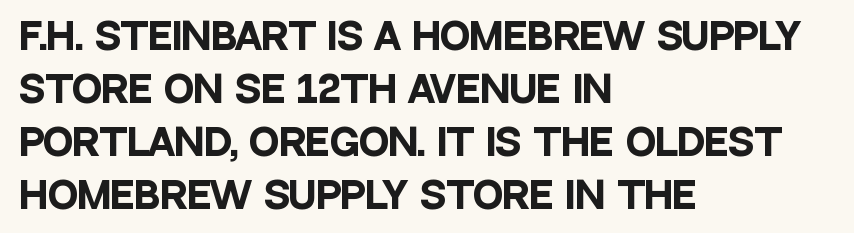
The image shows 36 px heavy, condensed sans-serif type, upright; set left-aligned, normal line spacing (1.47x), normal letter spacing, not underlined; low stroke contrast and a large x-height.
